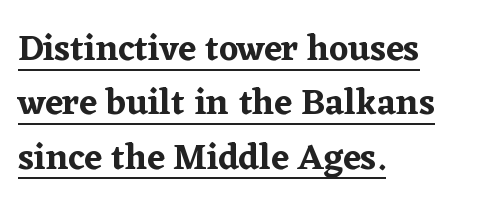
{"serif": "yes", "italic": "no", "width": "normal", "stroke_contrast": "low", "x_height": "medium", "monospaced": "no", "underline": "yes", "align": "left", "line_spacing": "normal", "line_spacing_ratio": 1.51, "letter_spacing": "normal", "letter_spacing_em": 0.0, "glyph_px": 36}
